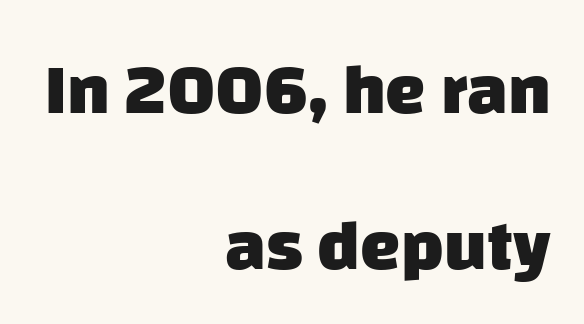
Does the copy run flush right? Yes — the right margin is perfectly even. The strip under each line holds only bare page. Here the designer chose a conventional face with non-uniform glyph widths. Glyph-to-glyph distance matches everyday printed text. Reading down the column, the eye jumps a long way to each next line.
